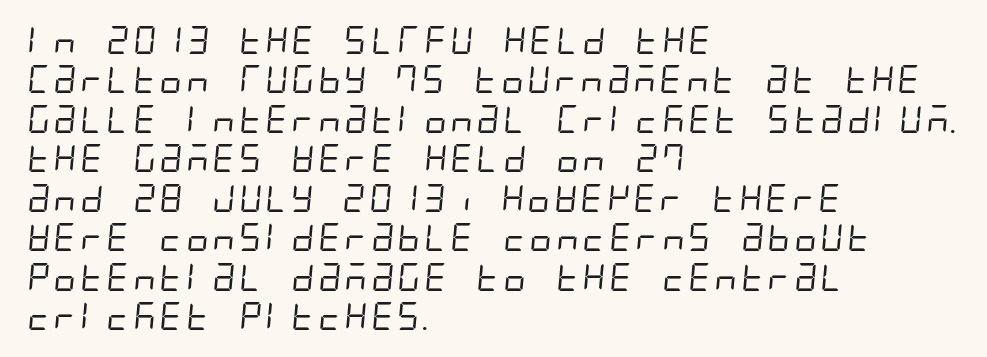
{"serif": "no", "bold": "no", "weight": "regular", "width": "condensed", "stroke_contrast": "low", "x_height": "large", "underline": "no", "align": "left", "line_spacing": "normal", "line_spacing_ratio": 1.41, "letter_spacing": "normal", "letter_spacing_em": 0.0, "glyph_px": 28}
